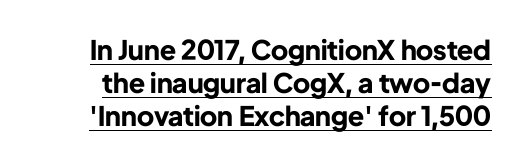
In designer terms, the underline attribute is active on this setting. You'd pick this weight for a headline — it's a proper bold. What stands out about the letter spacing? Nothing — it is the standard amount. The font's upright variant was chosen for this text.
